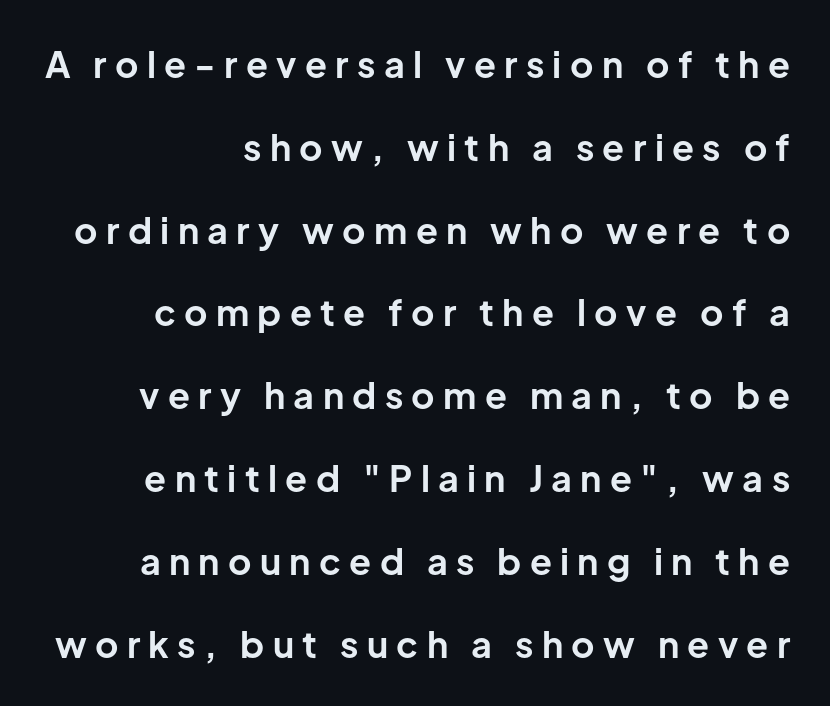
Q: Is the text bold? A: Yes.
Q: Is the text italic (slanted)? A: No, it is upright.
Q: Is the typeface a serif or a sans-serif typeface? A: Sans-serif.
Q: Is the text underlined? A: No.
Q: How is the paragraph aligned? A: Right-aligned.
Q: Is the spacing between letters normal or unusually wide? A: Unusually wide.
Q: Is the spacing between lines tight, normal or loose? A: Loose.
Q: Width (condensed, normal, or wide)? A: Normal.
Q: Stroke contrast? A: Low.
Q: x-height? A: Medium.
Q: Monospaced? A: No.
